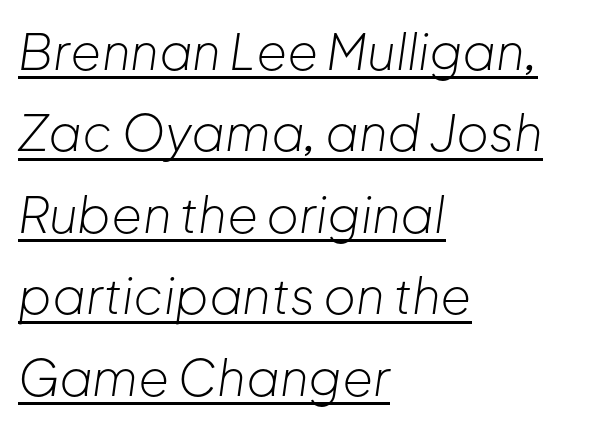
Quick note: underline on. Standard letterfit; no display-style spreading of the glyphs. The typography opts for an oblique posture over an upright one. Regular leading. Stroke mass is kept to a normal reading level or below.
